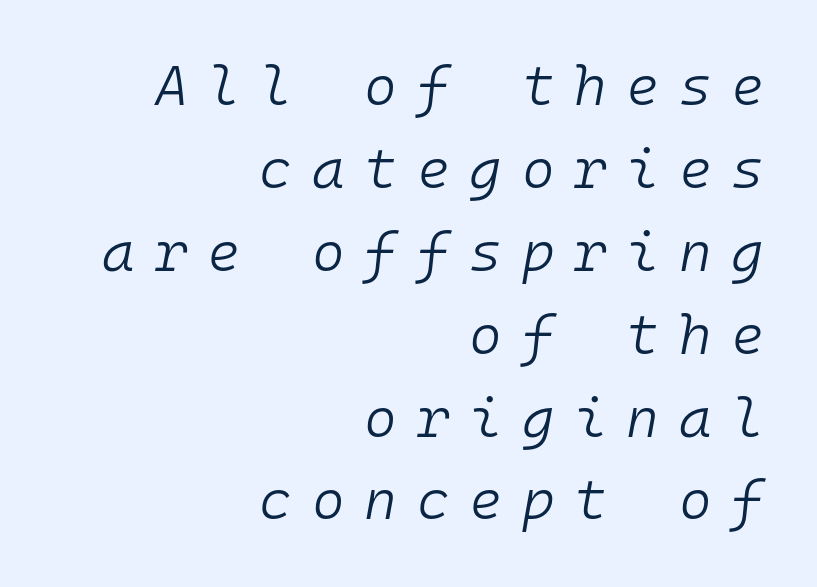
The passage shown stacks its lines at a standard gap. There is plenty of visible air inserted between adjacent glyphs. The letters look calm and open, with moderate or lighter stems. Typeset ragged left — the right edge is the straight one. Fixed-width glyphs throughout — classic coding-font behaviour.
